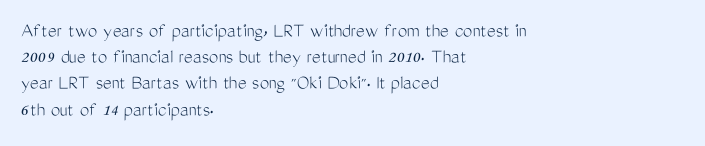
{"italic": "no", "bold": "no", "underline": "no", "align": "left", "line_spacing": "normal", "line_spacing_ratio": 1.25, "letter_spacing": "normal", "letter_spacing_em": 0.0, "glyph_px": 21}
